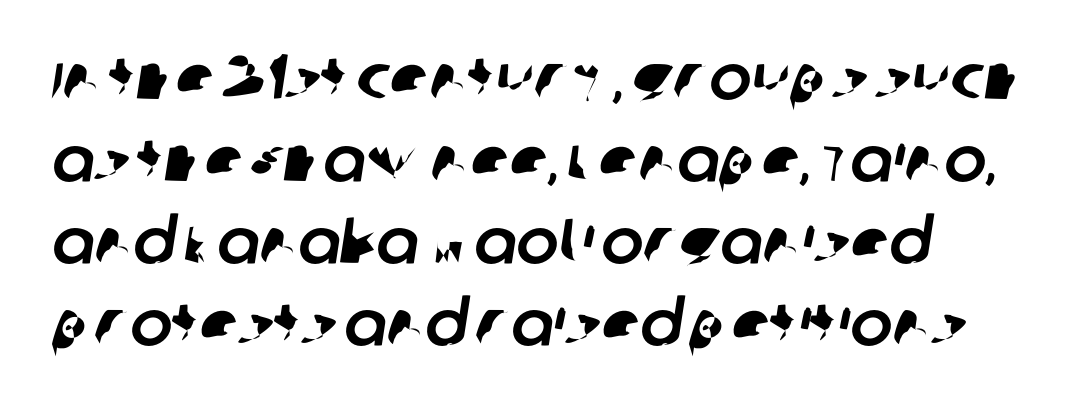
Letter spacing: default. Whoever set this chose a conventional vertical rhythm. Only glyphs here, with clear space below each row. The type family on display is of the sans-serif kind. Proportional: the letters do not fall into vertical columns.
